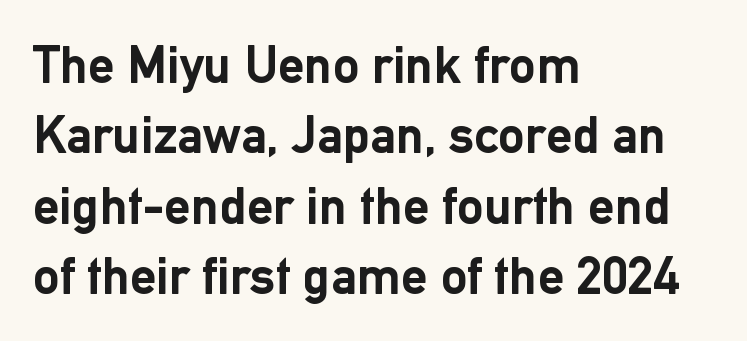
You could not count columns in this text — the font is proportionally spaced. Nobody touched the tracking dial on this one. Regular leading. In terms of posture, this sample is upright.
